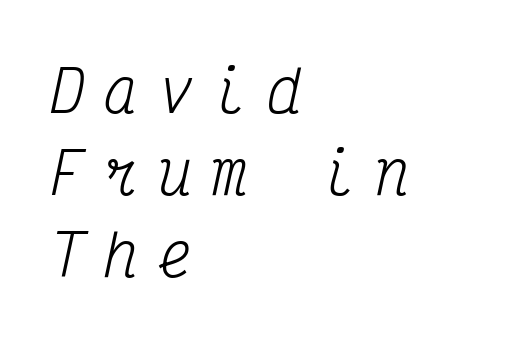
Yep, those are serifs on the letters. Is this a heavy cut? Hardly; it is regular or lighter. Honestly, the row spacing looks completely unremarkable. Descender tails drop into unmarked territory.
